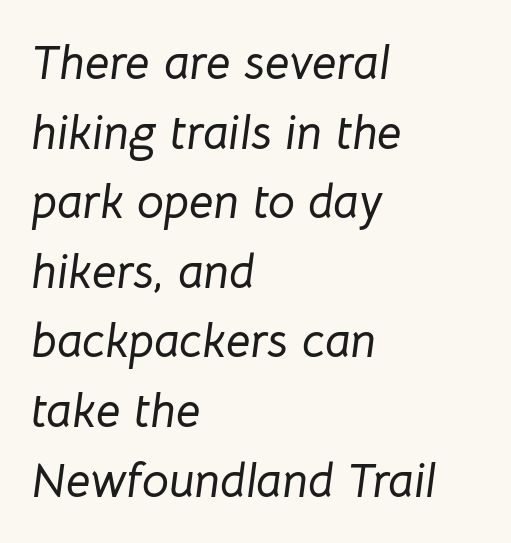
Q: Is the text italic (slanted)? A: Yes, it leans right by about 8 degrees.
Q: Is the text underlined? A: No.
Q: How is the paragraph aligned? A: Left-aligned.
Q: Is the spacing between letters normal or unusually wide? A: Normal.
Q: Is the spacing between lines tight, normal or loose? A: Normal.
Q: Width (condensed, normal, or wide)? A: Normal.
Q: Stroke contrast? A: Low.
Q: x-height? A: Medium.
Q: Monospaced? A: No.
